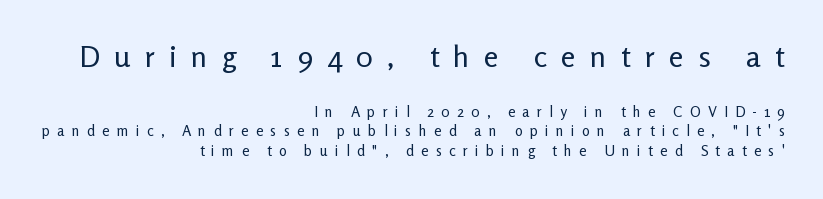
The specimen omits any rule beneath the text block's lines. Stems and bowls with no extra thickness — not bold. In terms of leading, this rendering sits right in the middle. A student would call this right alignment; a typographer would say flush right, rag left. Note the varied advance widths — an 'i' is clearly narrower than an 'm'.
